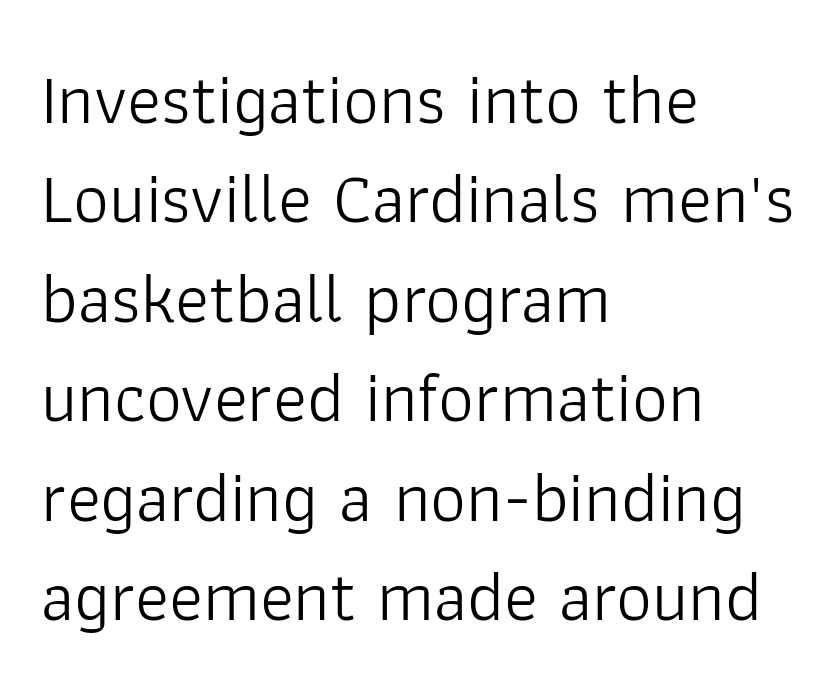
The image shows 71 px light sans-serif type, upright; set left-aligned, normal line spacing (1.4x), normal letter spacing, not underlined; low stroke contrast and a medium x-height.
